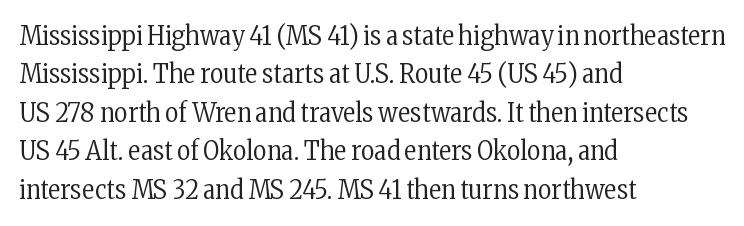
Q: Is the text bold? A: No.
Q: Is the text italic (slanted)? A: No, it is upright.
Q: Is the text underlined? A: No.
Q: How is the paragraph aligned? A: Left-aligned.
Q: Is the spacing between letters normal or unusually wide? A: Normal.
Q: Is the spacing between lines tight, normal or loose? A: Normal.
